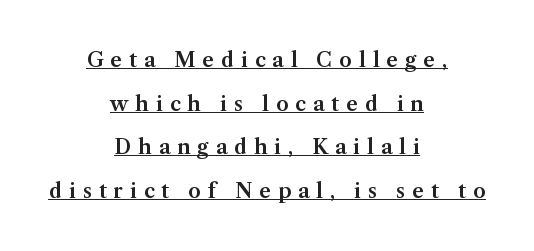
The image shows 20 px text type, upright; set centered, loose line spacing (2.18x), unusually wide letter spacing (+0.35 em), underlined.
